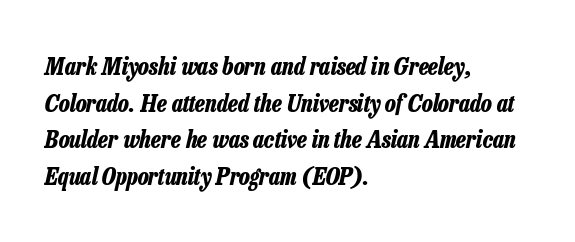
The specimen omits any rule beneath the text block's lines. Here the glyphs are tracked normally, forming tight word shapes. A typesetter would call this leading conventional body-copy spacing. The font is running at its bold setting. The lines are quadded left.
